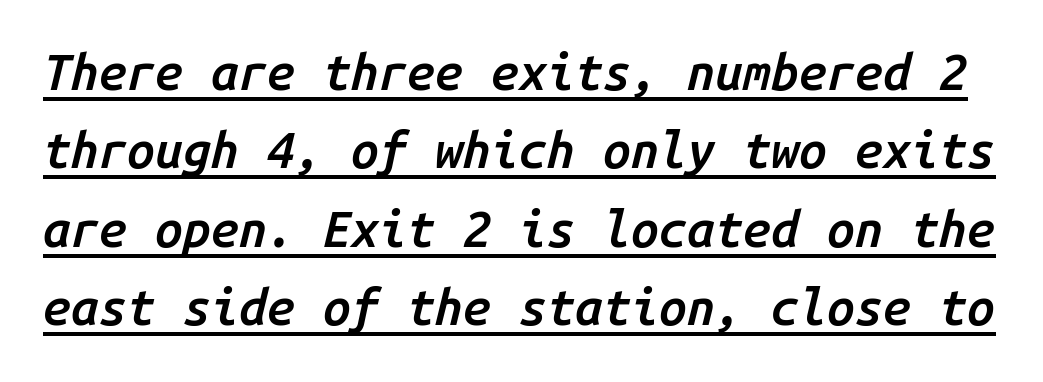
{"italic": "yes", "lean": "right", "slant_degrees": 14, "bold": "semi", "weight": "semibold", "width": "normal", "stroke_contrast": "low", "x_height": "medium", "monospaced": "yes", "underline": "yes", "line_spacing": "normal", "line_spacing_ratio": 1.57, "letter_spacing": "normal", "letter_spacing_em": 0.0, "glyph_px": 50}
